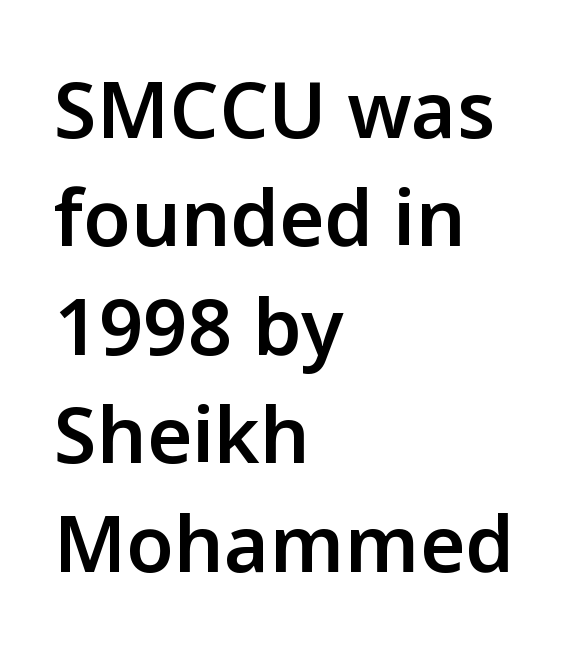
The image shows 78 px semibold sans-serif type, upright; set left-aligned, normal line spacing (1.39x), normal letter spacing, not underlined; low stroke contrast and a medium x-height.
